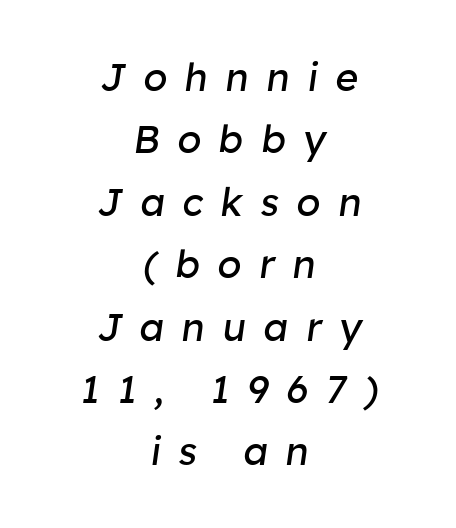
{"italic": "yes", "lean": "right", "slant_degrees": 8, "bold": "no", "weight": "regular", "width": "normal", "stroke_contrast": "low", "x_height": "medium", "monospaced": "no", "underline": "no", "align": "center", "line_spacing": "normal", "line_spacing_ratio": 1.6, "letter_spacing": "wide", "letter_spacing_em": 0.45, "glyph_px": 39}
